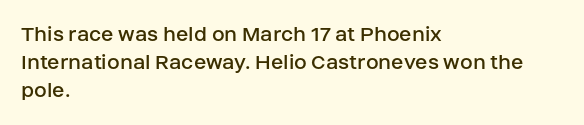
Q: Is the text bold? A: No.
Q: Is the text italic (slanted)? A: No, it is upright.
Q: Is the text underlined? A: No.
Q: How is the paragraph aligned? A: Left-aligned.
Q: Is the spacing between letters normal or unusually wide? A: Normal.
